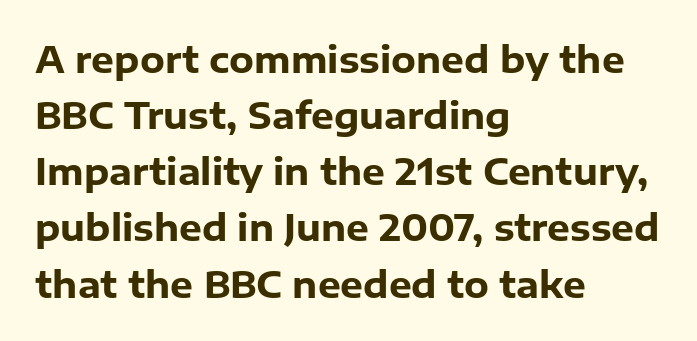
The image shows 36 px heavy sans-serif type, upright; set left-aligned, normal line spacing (1.56x), normal letter spacing, not underlined; low stroke contrast and a medium x-height.
